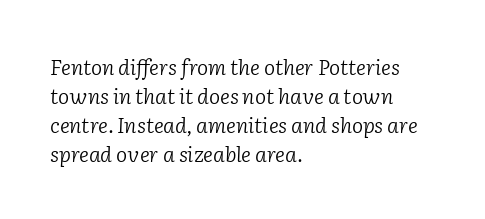
The image shows 21 px text type, italic (leaning right); set left-aligned, normal line spacing (1.38x), normal letter spacing, not underlined.
